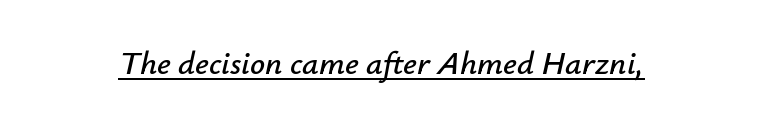
The image shows 33 px text type, italic (leaning right); set normal letter spacing, underlined; low stroke contrast and a small x-height.
